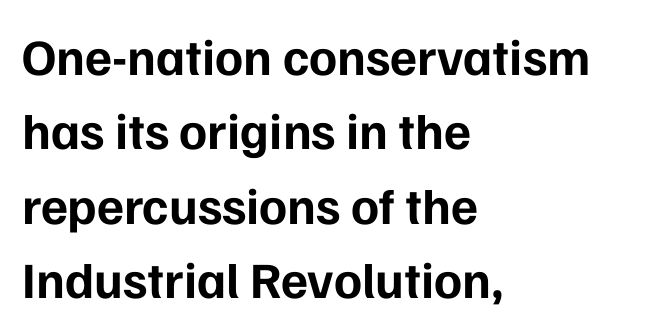
{"serif": "no", "italic": "no", "bold": "yes", "weight": "bold", "width": "normal", "stroke_contrast": "low", "x_height": "medium", "monospaced": "no", "underline": "no", "align": "left", "line_spacing": "normal", "line_spacing_ratio": 1.46, "letter_spacing": "normal", "letter_spacing_em": 0.0, "glyph_px": 51}
